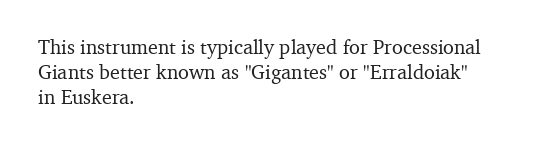
The image shows 20 px text type, upright; set left-aligned, line spacing 1.24x, normal letter spacing, not underlined.
